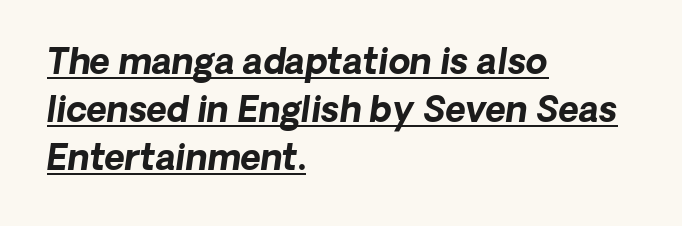
These characters rest on top of a visible drawn line. The letters advance in unequal steps, a hallmark of proportional type. The sample has been set heavy, in full bold. Where is the straight margin? On the left. The line-height multiplier appears to be the usual default.
